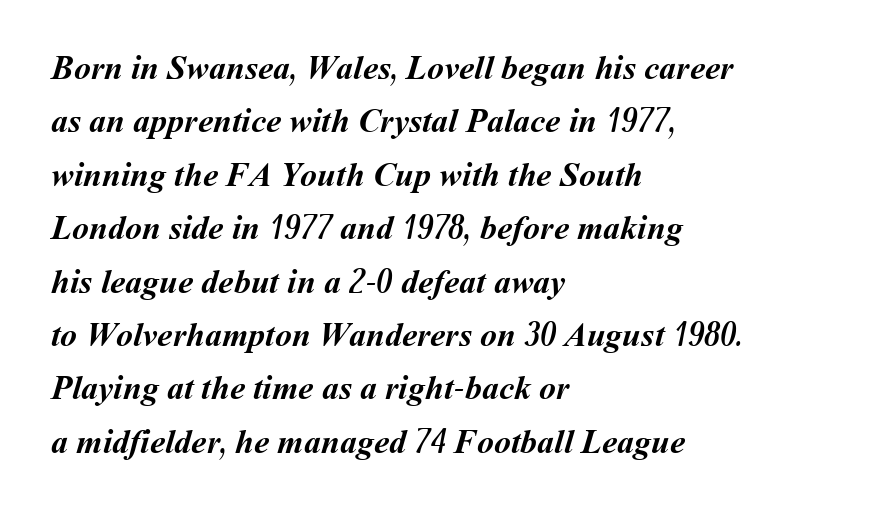
The image shows 34 px semibold type; set left-aligned, normal line spacing (1.57x), normal letter spacing, not underlined; medium stroke contrast and a medium x-height.
